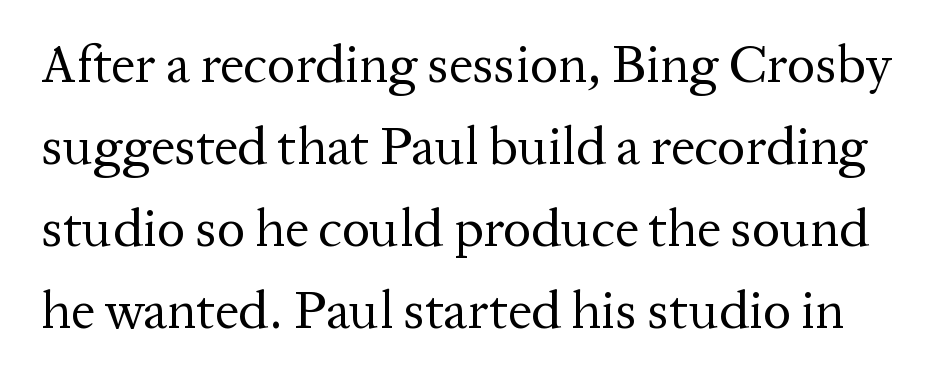
Examine the stroke ends and you'll spot serifs. The letters advance in unequal steps, a hallmark of proportional type. Check under the words: just untouched page. Tracking value appears to be zero — textbook default spacing. On a weight scale, this lands at 450 or below. How would I describe the line gaps? Plain and ordinary.
